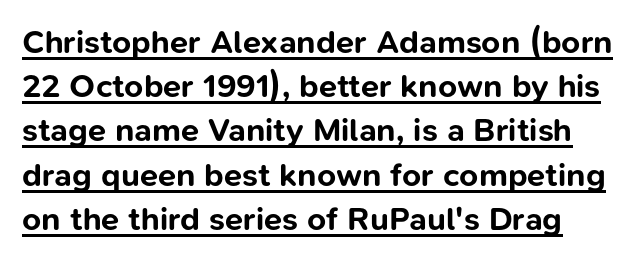
{"serif": "no", "italic": "no", "bold": "yes", "weight": "bold", "width": "normal", "stroke_contrast": "low", "x_height": "medium", "monospaced": "no", "underline": "yes", "line_spacing": "normal", "line_spacing_ratio": 1.34, "letter_spacing": "normal", "letter_spacing_em": 0.0, "glyph_px": 33}
